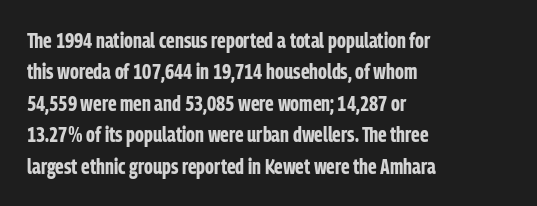
Q: Is the text bold? A: Yes.
Q: Is the text italic (slanted)? A: No, it is upright.
Q: Is the text underlined? A: No.
Q: How is the paragraph aligned? A: Left-aligned.
Q: Is the spacing between letters normal or unusually wide? A: Normal.
Q: Is the spacing between lines tight, normal or loose? A: Normal.
